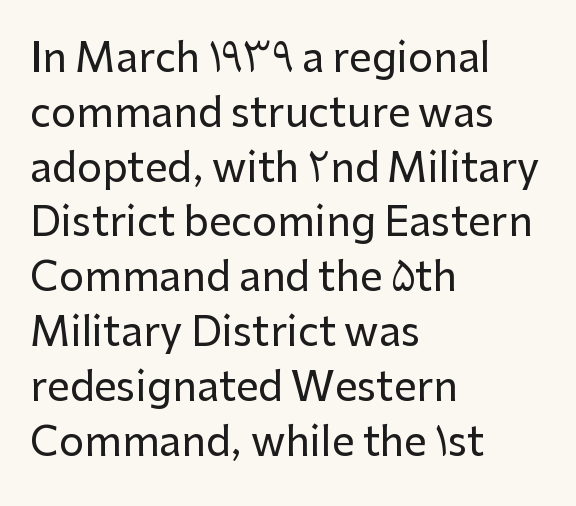
Q: Is the text italic (slanted)? A: No, it is upright.
Q: Is the typeface a serif or a sans-serif typeface? A: Sans-serif.
Q: Is the text underlined? A: No.
Q: How is the paragraph aligned? A: Left-aligned.
Q: Is the spacing between letters normal or unusually wide? A: Normal.
Q: Is the spacing between lines tight, normal or loose? A: Normal.
Q: Width (condensed, normal, or wide)? A: Normal.
Q: Stroke contrast? A: Low.
Q: x-height? A: Medium.
Q: Monospaced? A: No.
